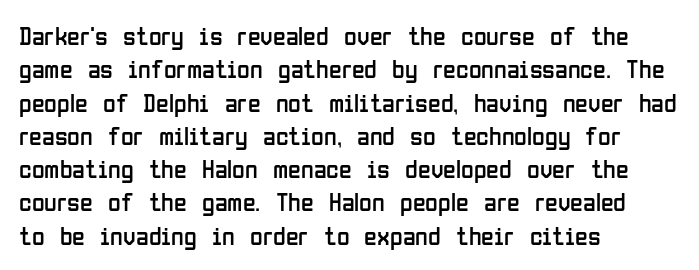
{"italic": "no", "bold": "no", "underline": "no", "align": "left", "line_spacing": "normal", "line_spacing_ratio": 1.28, "letter_spacing": "normal", "letter_spacing_em": 0.0, "glyph_px": 26}
